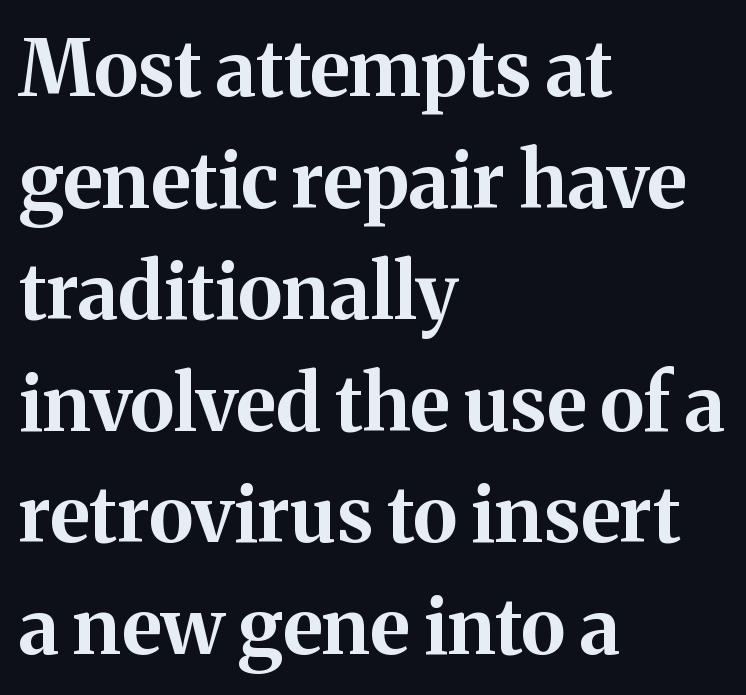
The image shows 78 px bold serif type, upright; set left-aligned, normal line spacing (1.43x), normal letter spacing, not underlined; medium stroke contrast and a medium x-height.
